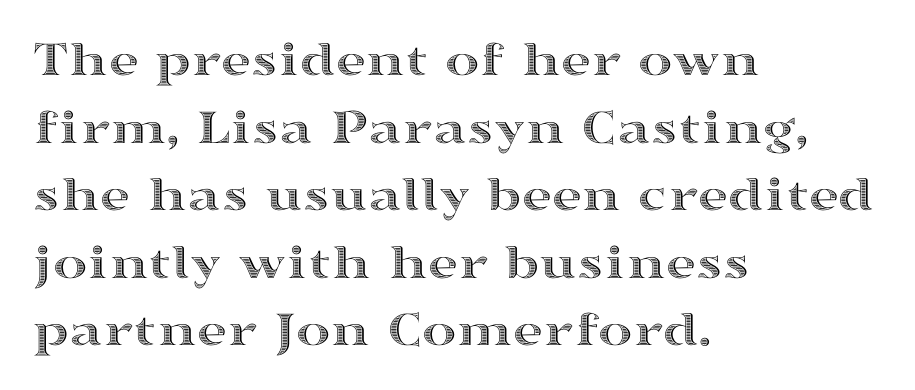
{"italic": "no", "width": "wide", "x_height": "medium", "monospaced": "no", "underline": "no", "align": "left", "line_spacing": "normal", "line_spacing_ratio": 1.3, "letter_spacing": "normal", "letter_spacing_em": 0.0, "glyph_px": 52}
